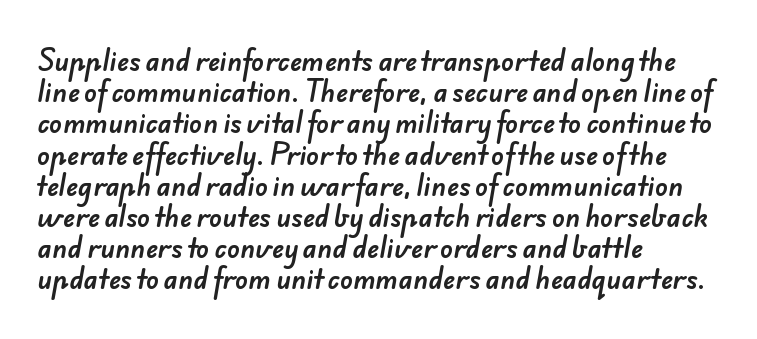
{"underline": "no", "align": "left", "line_spacing_ratio": 1.2, "letter_spacing": "normal", "letter_spacing_em": 0.0, "glyph_px": 26}
